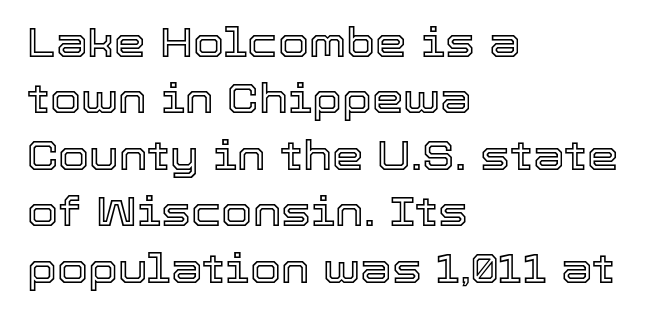
Just letters on the line, the space beneath them empty. A normal amount of white space separates one row of letters from the next. The lines in this sample share a left origin and differ only in where they stop. Looks like regular typesetting: each glyph gets only the width it needs. No italicization has been applied; the sample stays upright. Observe the ordinary spacing: letters are neighbours, not strangers.
